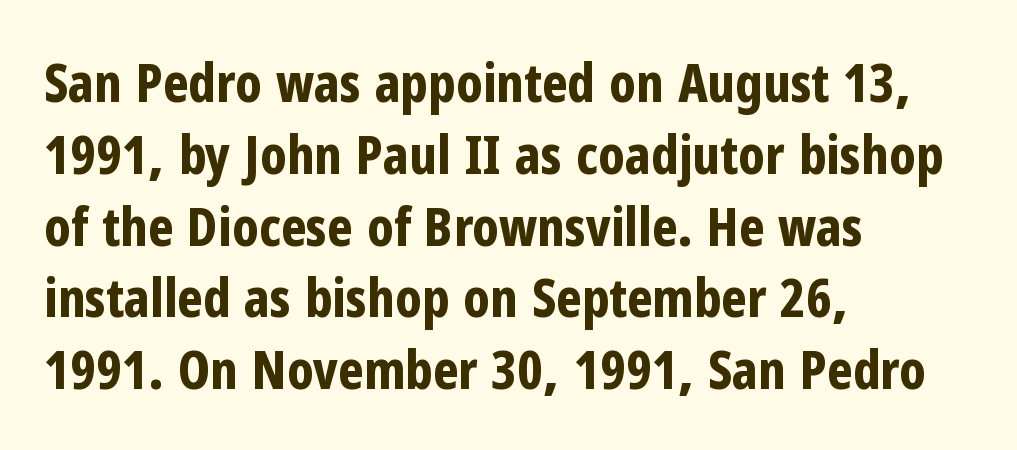
One glance says typical: line gaps are just what's usual. The face used here is rendered with its standard letterfit. Note the varied advance widths — an 'i' is clearly narrower than an 'm'. Plain, unruled lines of type.
